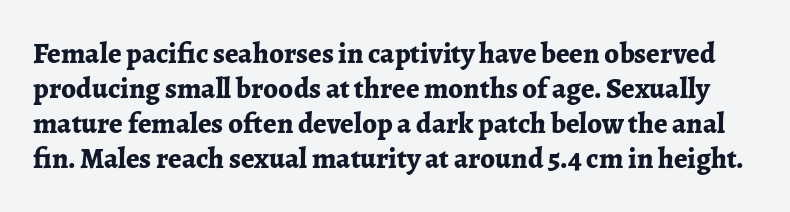
The image shows 29 px bold serif type, upright; set line spacing 1.21x, normal letter spacing, not underlined; low stroke contrast and a medium x-height.
